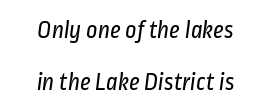
The image shows 25 px text type; set centered, loose line spacing (2.08x), normal letter spacing, not underlined.
